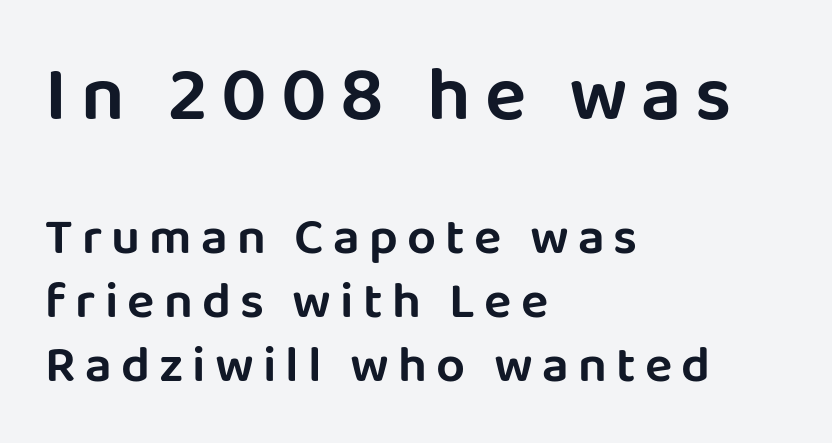
The image shows 77 px sans-serif type, upright; set left-aligned, normal line spacing (1.26x), not underlined; the first (top) block is 1.51x larger; low stroke contrast and a large x-height.
